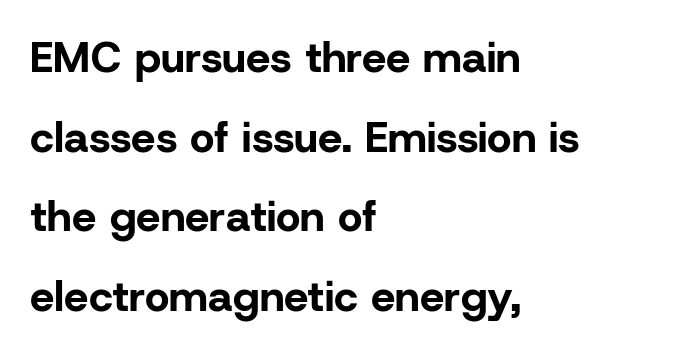
The image shows 43 px bold sans-serif type, upright; set left-aligned, line spacing 1.85x, normal letter spacing, not underlined; low stroke contrast and a medium x-height.
